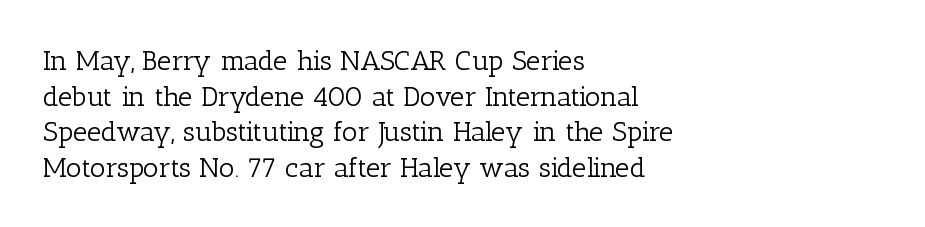
The image shows 28 px light serif type, upright; set left-aligned, normal line spacing (1.27x), normal letter spacing, not underlined; low stroke contrast and a medium x-height.
